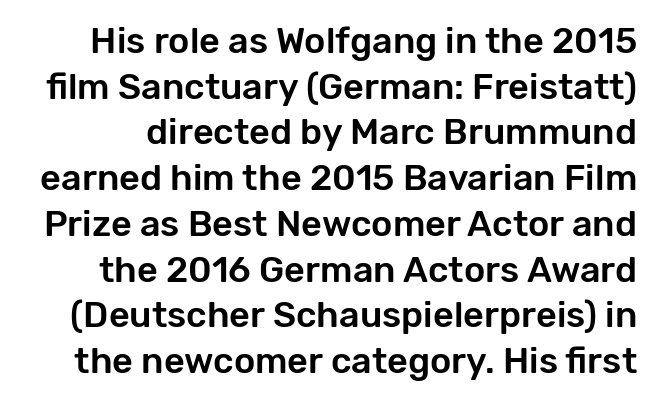
Q: Is the text italic (slanted)? A: No, it is upright.
Q: Is the typeface a serif or a sans-serif typeface? A: Sans-serif.
Q: Is the text underlined? A: No.
Q: Is the spacing between letters normal or unusually wide? A: Normal.
Q: Is the spacing between lines tight, normal or loose? A: Normal.
Q: Width (condensed, normal, or wide)? A: Normal.
Q: Stroke contrast? A: Low.
Q: x-height? A: Medium.
Q: Monospaced? A: No.
